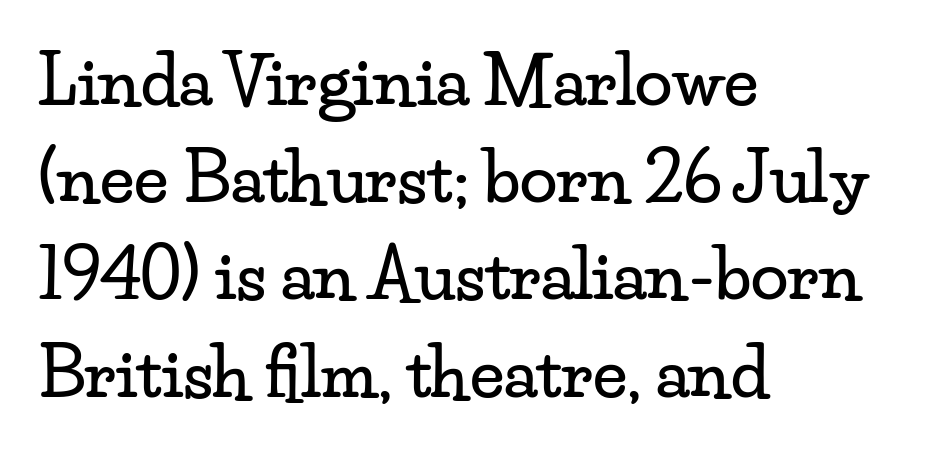
Q: Is the text italic (slanted)? A: No, it is upright.
Q: Is the typeface a serif or a sans-serif typeface? A: Serif.
Q: Is the text underlined? A: No.
Q: How is the paragraph aligned? A: Left-aligned.
Q: Is the spacing between letters normal or unusually wide? A: Normal.
Q: Is the spacing between lines tight, normal or loose? A: Normal.
Q: Width (condensed, normal, or wide)? A: Wide.
Q: Stroke contrast? A: Low.
Q: x-height? A: Small.
Q: Monospaced? A: No.
